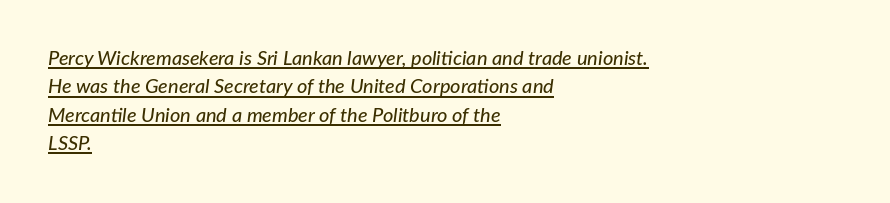
Q: Is the text italic (slanted)? A: Yes, it leans right by about 7 degrees.
Q: Is the text underlined? A: Yes.
Q: How is the paragraph aligned? A: Left-aligned.
Q: Is the spacing between letters normal or unusually wide? A: Normal.
Q: Is the spacing between lines tight, normal or loose? A: Normal.
